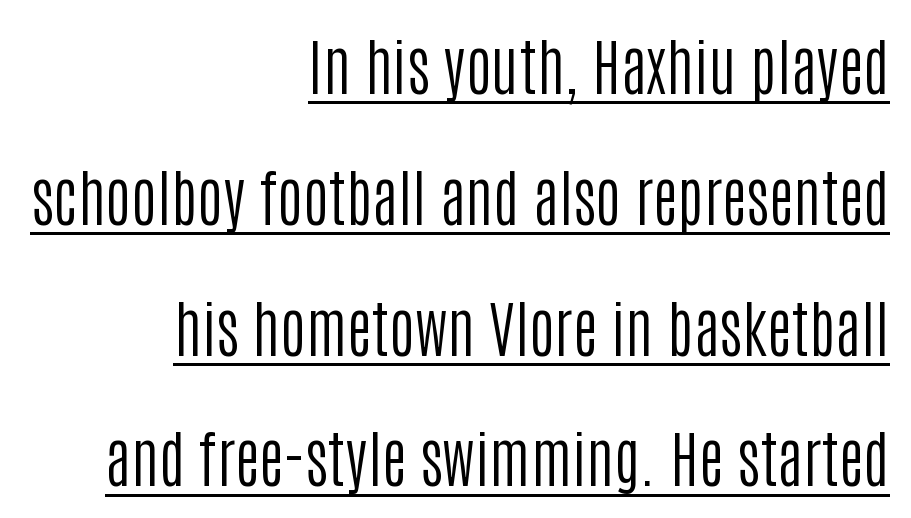
What kind of face is this? One without serifs — a sans. Regarding leading, the lines here are spaced well apart. The rendering uses natural spacing where letterforms have individual widths. Posture: straight, roman, zero tilt.
